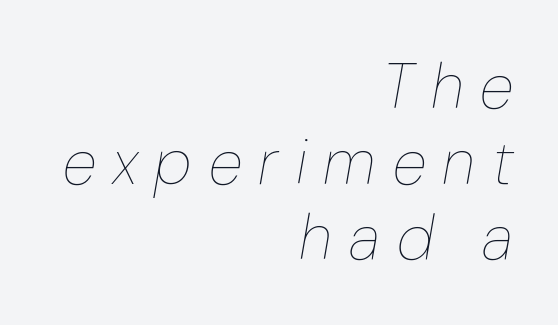
{"italic": "yes", "lean": "right", "slant_degrees": 10, "bold": "no", "weight": "thin", "width": "normal", "stroke_contrast": "low", "x_height": "medium", "monospaced": "no", "underline": "no", "align": "right", "line_spacing_ratio": 1.2, "letter_spacing": "wide", "letter_spacing_em": 0.27, "glyph_px": 63}
